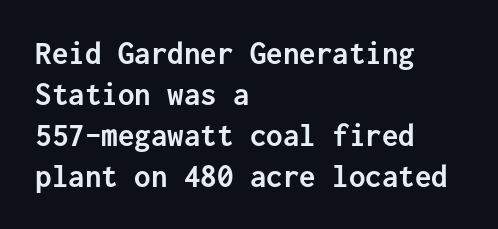
The image shows 33 px semibold sans-serif type, upright, monospaced; set left-aligned, line spacing 1.24x, normal letter spacing, not underlined; low stroke contrast and a medium x-height.
